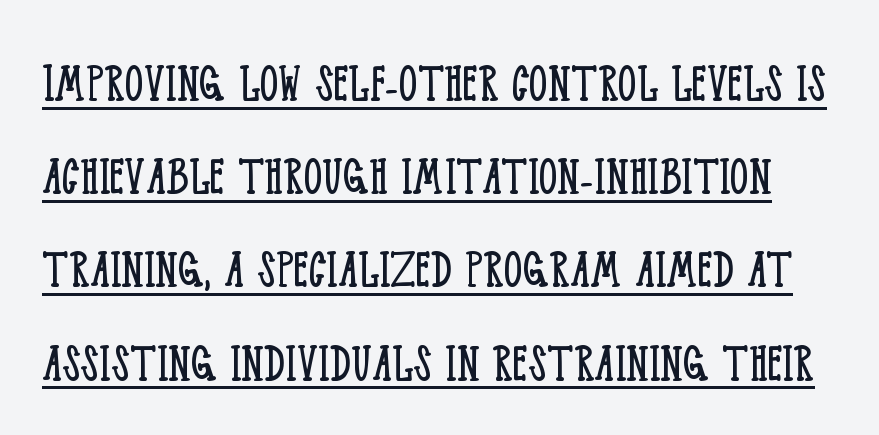
The image shows 59 px light, condensed serif type, upright; set normal line spacing (1.58x), normal letter spacing, underlined; low stroke contrast and a large x-height.
